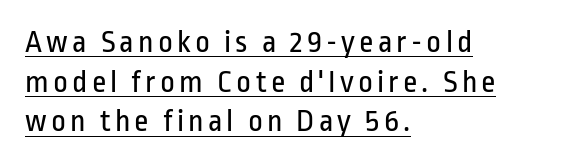
{"serif": "no", "italic": "no", "bold": "no", "weight": "regular", "width": "condensed", "stroke_contrast": "low", "x_height": "medium", "monospaced": "no", "underline": "yes", "align": "left", "line_spacing_ratio": 1.24, "glyph_px": 32}
